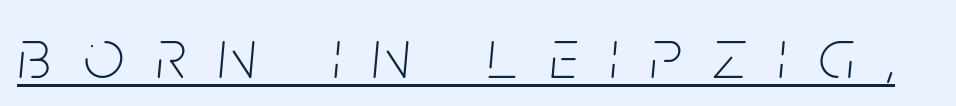
{"italic": "yes", "lean": "right", "slant_degrees": 5, "bold": "no", "weight": "thin", "width": "condensed", "stroke_contrast": "low", "x_height": "large", "monospaced": "no", "underline": "yes", "letter_spacing": "wide", "letter_spacing_em": 0.46, "glyph_px": 71}
